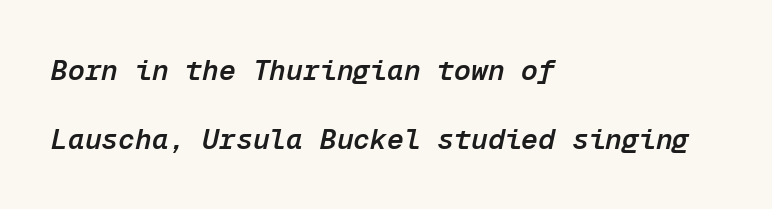
The image shows 28 px semibold type, italic (leaning right), monospaced; set left-aligned, loose line spacing (2.46x), normal letter spacing, not underlined; low stroke contrast and a medium x-height.
